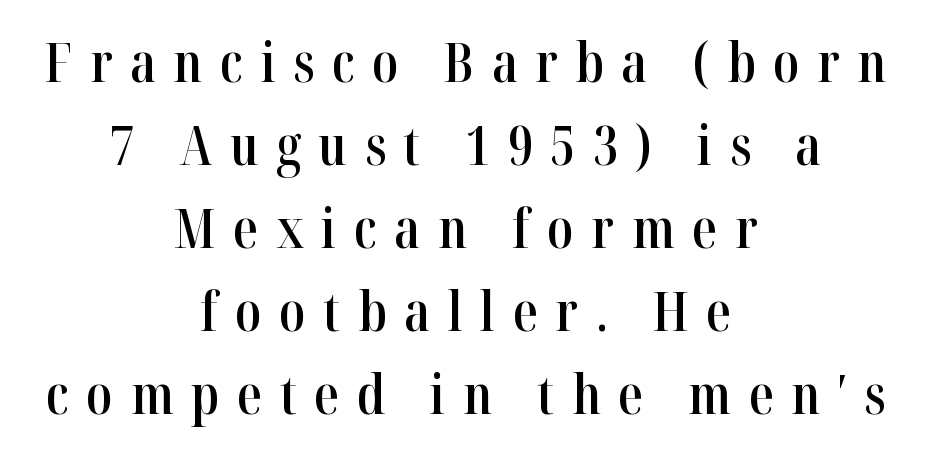
Q: Is the text bold? A: Semi-bold.
Q: Is the text italic (slanted)? A: No, it is upright.
Q: Is the typeface a serif or a sans-serif typeface? A: Serif.
Q: Is the text underlined? A: No.
Q: How is the paragraph aligned? A: Centered.
Q: Is the spacing between letters normal or unusually wide? A: Unusually wide.
Q: Is the spacing between lines tight, normal or loose? A: Normal.
Q: Width (condensed, normal, or wide)? A: Condensed.
Q: Stroke contrast? A: High.
Q: x-height? A: Medium.
Q: Monospaced? A: No.
